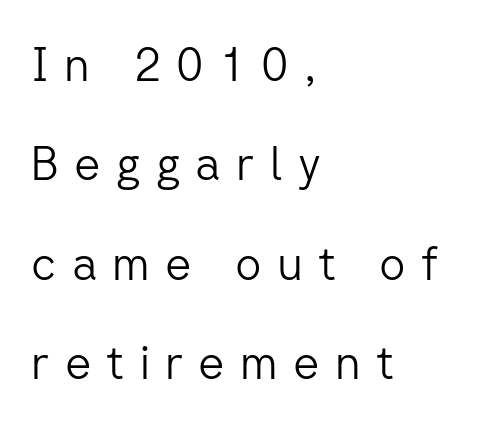
The image shows 46 px light sans-serif type, upright; set left-aligned, loose line spacing (2.16x), unusually wide letter spacing (+0.33 em), not underlined; low stroke contrast and a medium x-height.
